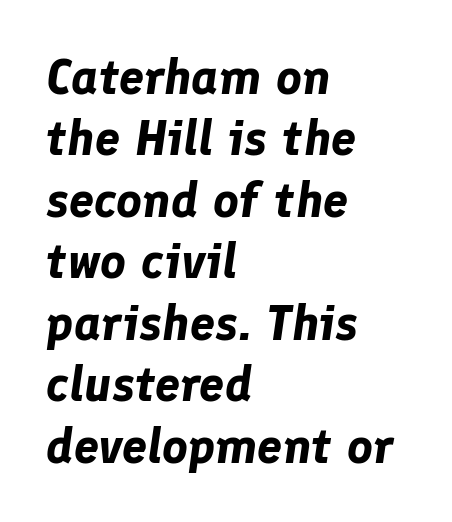
Q: Is the text bold? A: Yes.
Q: Is the text italic (slanted)? A: Yes, it leans right by about 8 degrees.
Q: Is the text underlined? A: No.
Q: How is the paragraph aligned? A: Left-aligned.
Q: Is the spacing between letters normal or unusually wide? A: Normal.
Q: Width (condensed, normal, or wide)? A: Normal.
Q: Stroke contrast? A: Low.
Q: x-height? A: Medium.
Q: Monospaced? A: No.
